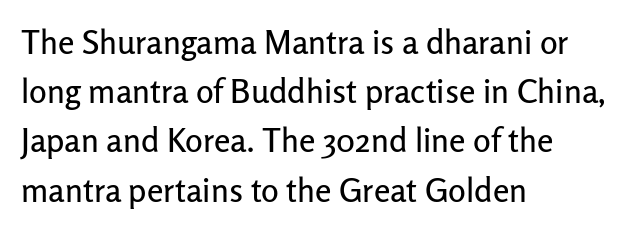
Q: Is the text italic (slanted)? A: No, it is upright.
Q: Is the typeface a serif or a sans-serif typeface? A: Sans-serif.
Q: Is the text underlined? A: No.
Q: How is the paragraph aligned? A: Left-aligned.
Q: Is the spacing between letters normal or unusually wide? A: Normal.
Q: Is the spacing between lines tight, normal or loose? A: Normal.
Q: Width (condensed, normal, or wide)? A: Normal.
Q: Stroke contrast? A: Low.
Q: x-height? A: Medium.
Q: Monospaced? A: No.
